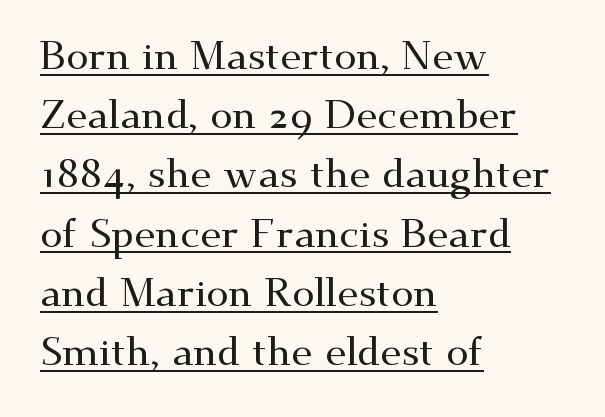
Designer's note — italics off, roman on. Think of a printed novel: that variable character pitch is what you see here. Notice how the passage keeps a crisp vertical edge on the left only. This rendering employs a face with finishing strokes, i.e., a serif. Like a heading marked for emphasis, these lines bear an underscore.
